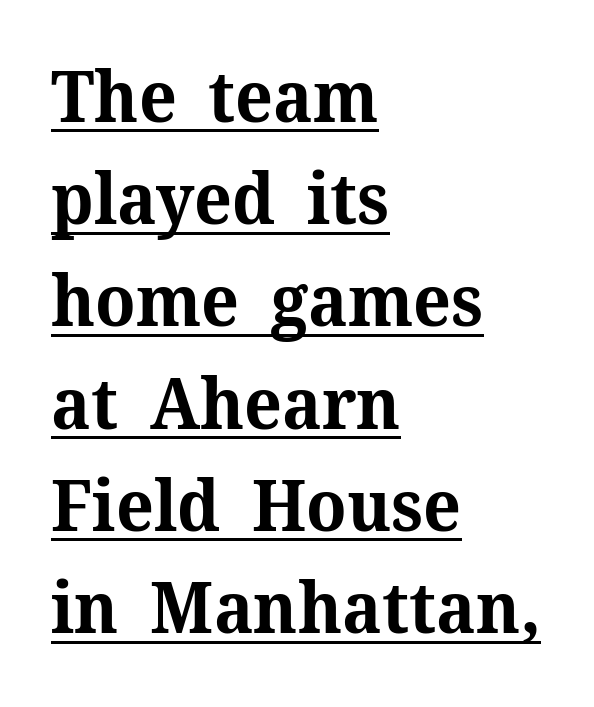
Q: Is the text bold? A: Yes.
Q: Is the text italic (slanted)? A: No, it is upright.
Q: Is the typeface a serif or a sans-serif typeface? A: Serif.
Q: Is the text underlined? A: Yes.
Q: How is the paragraph aligned? A: Left-aligned.
Q: Is the spacing between letters normal or unusually wide? A: Normal.
Q: Is the spacing between lines tight, normal or loose? A: Normal.
Q: Width (condensed, normal, or wide)? A: Normal.
Q: Stroke contrast? A: Medium.
Q: x-height? A: Medium.
Q: Monospaced? A: No.
